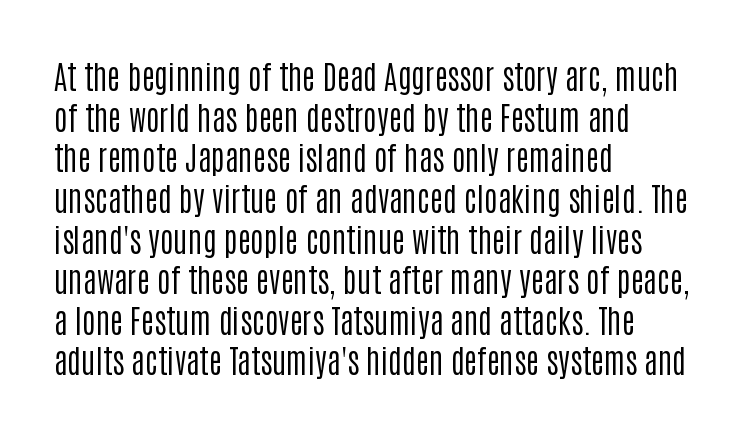
Notice how the passage keeps a crisp vertical edge on the left only. This sample uses an upright cut, with every glyph sitting square on the baseline. Serif or sans? Sans — the stroke terminals are bare. No extra tracking has been applied to these lines. Quick note: underline off. Compared with a typical body face, this is equally light or lighter still.
